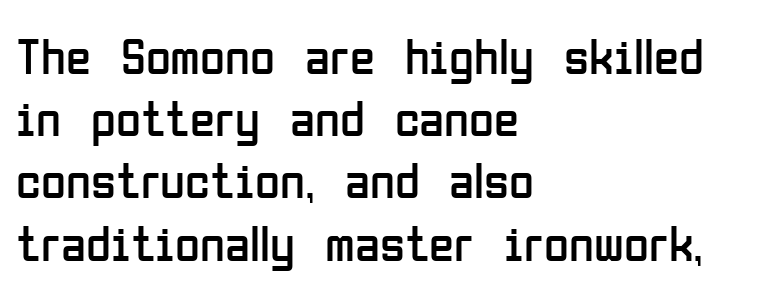
The image shows 51 px regular-weight, condensed sans-serif type, upright; set left-aligned, line spacing 1.22x, normal letter spacing, not underlined; low stroke contrast and a medium x-height.
